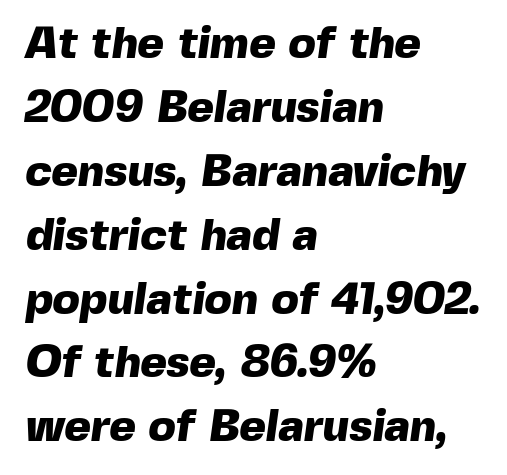
Q: Is the text bold? A: Yes.
Q: Is the typeface a serif or a sans-serif typeface? A: Sans-serif.
Q: Is the text underlined? A: No.
Q: How is the paragraph aligned? A: Left-aligned.
Q: Is the spacing between letters normal or unusually wide? A: Normal.
Q: Is the spacing between lines tight, normal or loose? A: Normal.
Q: Width (condensed, normal, or wide)? A: Normal.
Q: x-height? A: Medium.
Q: Monospaced? A: No.
